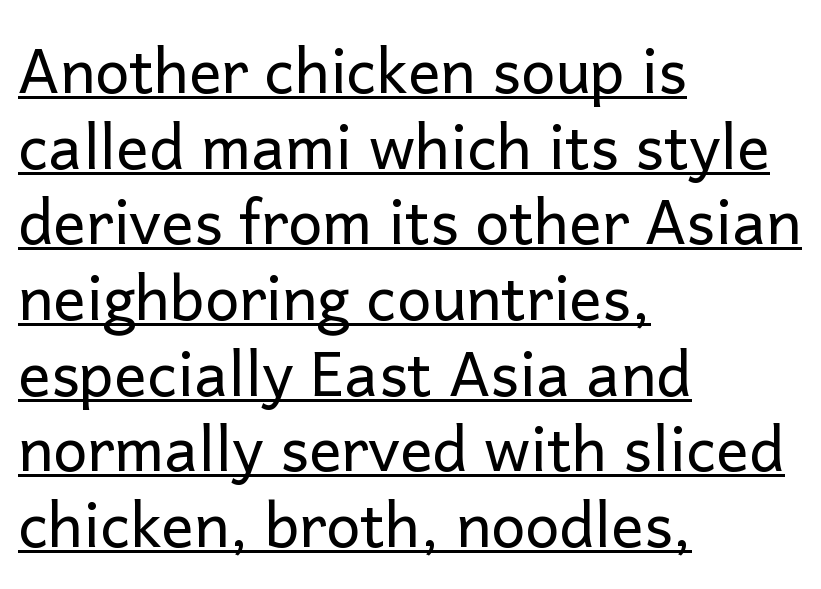
The image shows 61 px regular-weight sans-serif type, upright; set left-aligned, line spacing 1.24x, normal letter spacing, underlined; low stroke contrast and a medium x-height.
